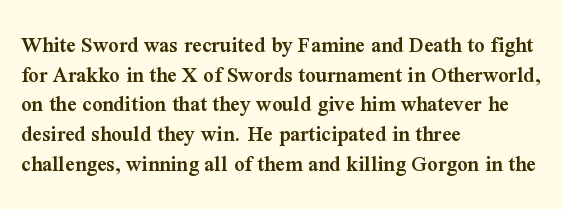
{"italic": "no", "bold": "semi", "underline": "no", "align": "left", "line_spacing": "normal", "line_spacing_ratio": 1.29, "letter_spacing": "normal", "letter_spacing_em": 0.0, "glyph_px": 23}
